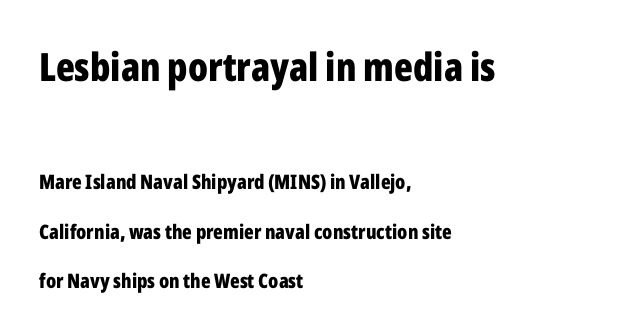
{"serif": "no", "italic": "no", "bold": "yes", "weight": "bold", "width": "condensed", "stroke_contrast": "low", "x_height": "medium", "monospaced": "no", "underline": "no", "align": "left", "line_spacing": "loose", "line_spacing_ratio": 2.48, "letter_spacing": "normal", "letter_spacing_em": 0.0, "larger_block": "first", "size_ratio": 1.95, "glyph_px": 39}
